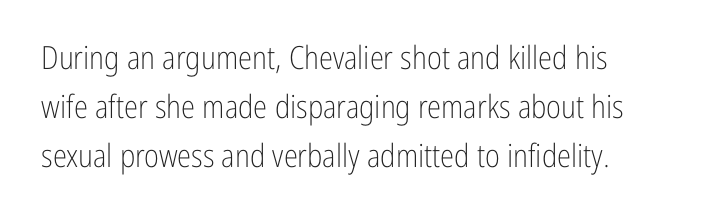
Q: Is the text bold? A: No.
Q: Is the text italic (slanted)? A: No, it is upright.
Q: Is the typeface a serif or a sans-serif typeface? A: Sans-serif.
Q: Is the text underlined? A: No.
Q: How is the paragraph aligned? A: Left-aligned.
Q: Is the spacing between letters normal or unusually wide? A: Normal.
Q: Is the spacing between lines tight, normal or loose? A: Normal.
Q: Width (condensed, normal, or wide)? A: Condensed.
Q: Stroke contrast? A: Low.
Q: x-height? A: Medium.
Q: Monospaced? A: No.
